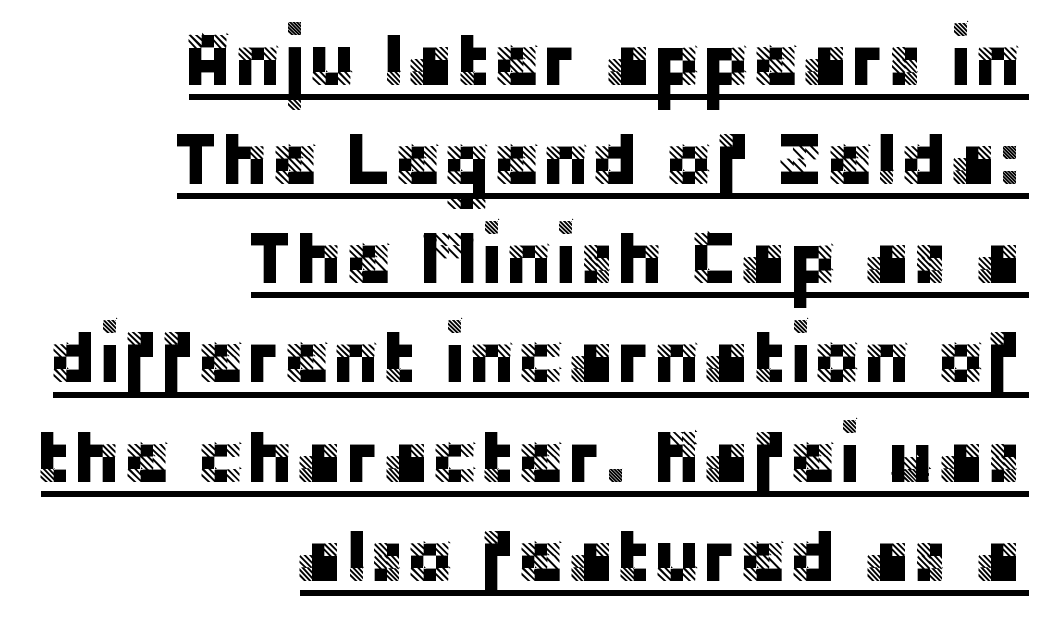
The image shows 74 px sans-serif type, upright; set right-aligned, normal line spacing (1.34x), normal letter spacing, underlined; low stroke contrast and a large x-height.
